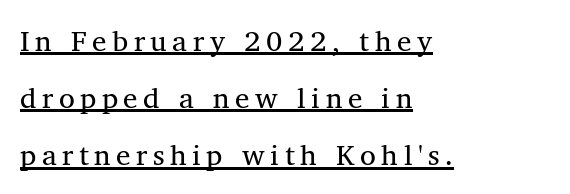
{"serif": "yes", "italic": "no", "bold": "no", "weight": "regular", "width": "normal", "stroke_contrast": "medium", "x_height": "medium", "monospaced": "no", "underline": "yes", "align": "left", "line_spacing": "loose", "line_spacing_ratio": 1.97, "glyph_px": 29}
